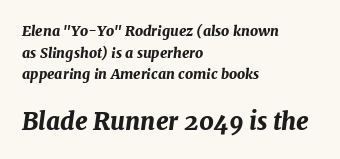
Q: Is the text bold? A: Yes.
Q: Is the text italic (slanted)? A: Yes, it leans right by about 7 degrees.
Q: Is the text underlined? A: No.
Q: How is the paragraph aligned? A: Left-aligned.
Q: Is the spacing between letters normal or unusually wide? A: Normal.
Q: Is the spacing between lines tight, normal or loose? A: Normal.
Q: Which block of text is set in a larger size, the first (top) or the second (bottom)? A: The second (bottom) one.
